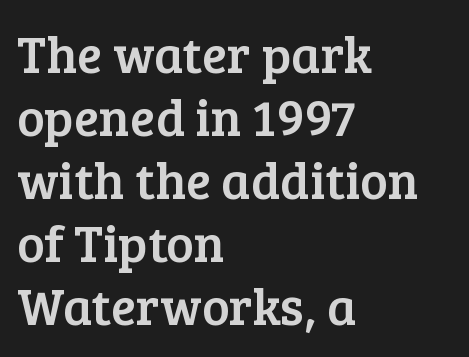
Every stem runs plumb, perpendicular to the baseline. This sample uses a serif face. The foot of each line stays bare and open. Note the varied advance widths — an 'i' is clearly narrower than an 'm'. This rendering uses left alignment, leaving the right contour irregular. There is no visible air inserted between adjacent glyphs.
